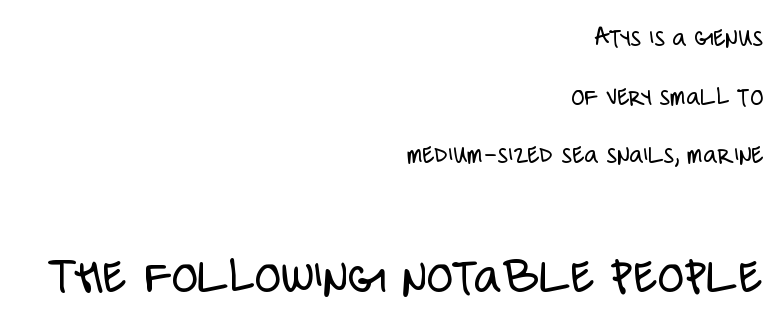
No word sits above an underline. This is roman type, the default non-slanted kind. Observe the ordinary spacing: letters are neighbours, not strangers. To sum up the face: it is a sans, with no serifs. Heft: none added — not bold.
